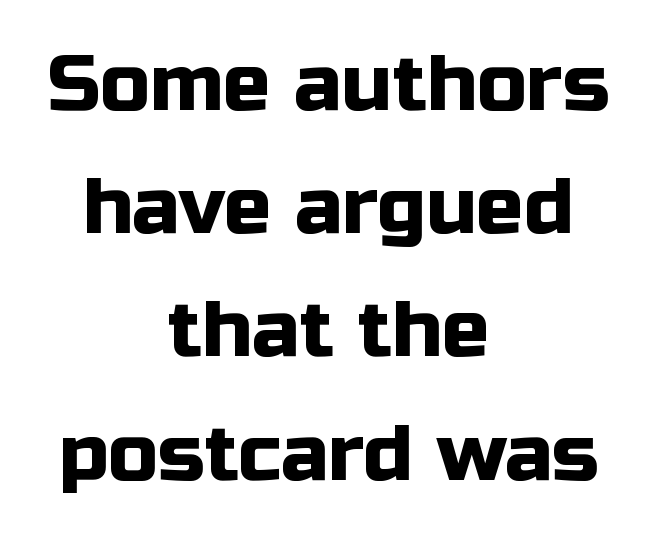
Q: Is the text italic (slanted)? A: No, it is upright.
Q: Is the typeface a serif or a sans-serif typeface? A: Sans-serif.
Q: Is the text underlined? A: No.
Q: How is the paragraph aligned? A: Centered.
Q: Is the spacing between letters normal or unusually wide? A: Normal.
Q: Is the spacing between lines tight, normal or loose? A: Normal.
Q: Width (condensed, normal, or wide)? A: Normal.
Q: Stroke contrast? A: Low.
Q: x-height? A: Medium.
Q: Monospaced? A: No.
